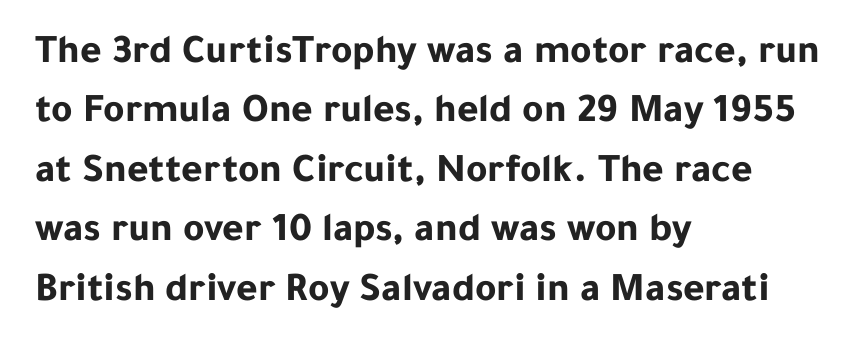
{"serif": "no", "italic": "no", "bold": "yes", "weight": "bold", "width": "normal", "stroke_contrast": "low", "x_height": "medium", "monospaced": "no", "underline": "no", "align": "left", "line_spacing": "normal", "line_spacing_ratio": 1.45, "letter_spacing": "normal", "letter_spacing_em": 0.0, "glyph_px": 41}
